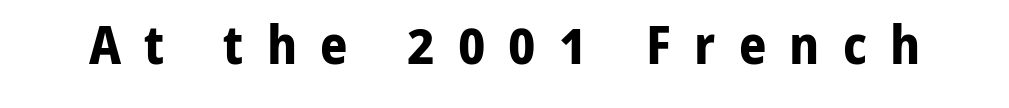
{"serif": "no", "italic": "no", "bold": "yes", "weight": "bold", "width": "normal", "stroke_contrast": "low", "x_height": "medium", "monospaced": "no", "underline": "no", "letter_spacing": "wide", "letter_spacing_em": 0.43, "glyph_px": 54}
